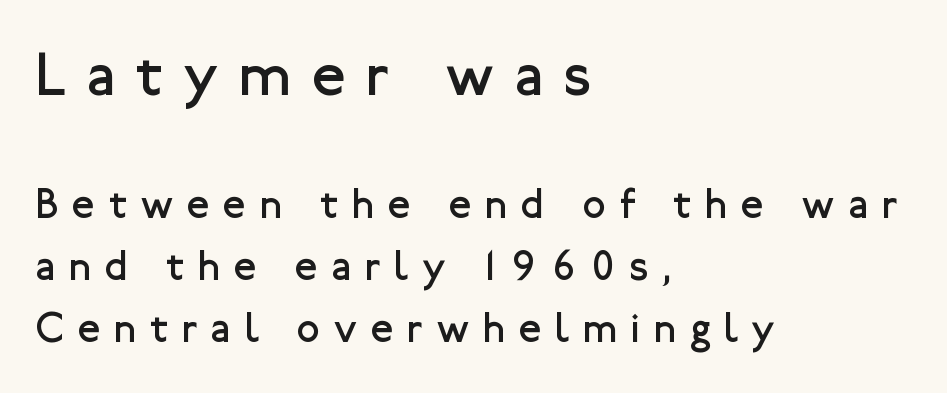
Q: Is the text bold? A: No.
Q: Is the text italic (slanted)? A: No, it is upright.
Q: Is the typeface a serif or a sans-serif typeface? A: Sans-serif.
Q: Is the text underlined? A: No.
Q: How is the paragraph aligned? A: Left-aligned.
Q: Is the spacing between letters normal or unusually wide? A: Unusually wide.
Q: Is the spacing between lines tight, normal or loose? A: Normal.
Q: Which block of text is set in a larger size, the first (top) or the second (bottom)? A: The first (top) one.
Q: Width (condensed, normal, or wide)? A: Normal.
Q: Stroke contrast? A: Low.
Q: x-height? A: Medium.
Q: Monospaced? A: No.
